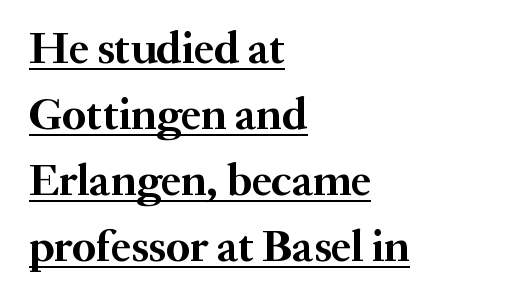
Q: Is the text bold? A: Yes.
Q: Is the text italic (slanted)? A: No, it is upright.
Q: Is the typeface a serif or a sans-serif typeface? A: Serif.
Q: Is the text underlined? A: Yes.
Q: How is the paragraph aligned? A: Left-aligned.
Q: Is the spacing between letters normal or unusually wide? A: Normal.
Q: Is the spacing between lines tight, normal or loose? A: Normal.
Q: Width (condensed, normal, or wide)? A: Normal.
Q: Stroke contrast? A: Medium.
Q: x-height? A: Small.
Q: Monospaced? A: No.
